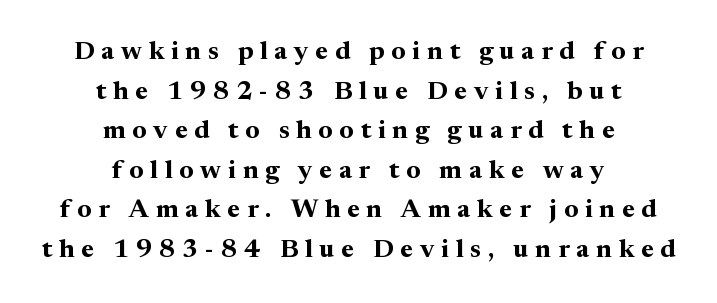
One glance says typical: line gaps are just what's usual. Caption: bold face, heavy strokes. Characters follow at a spacing far wider than the type designer built in. The specimen omits any rule beneath the text block's lines. Unlike italic type, these characters show no tilt at all.
